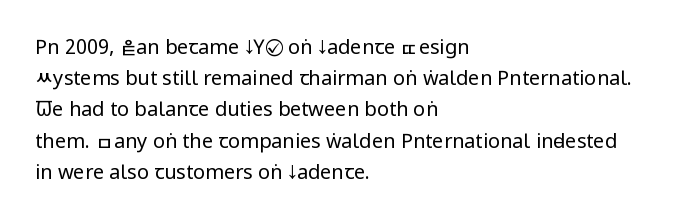
The image shows 20 px text type, upright; set left-aligned, normal line spacing (1.56x), normal letter spacing, not underlined.
